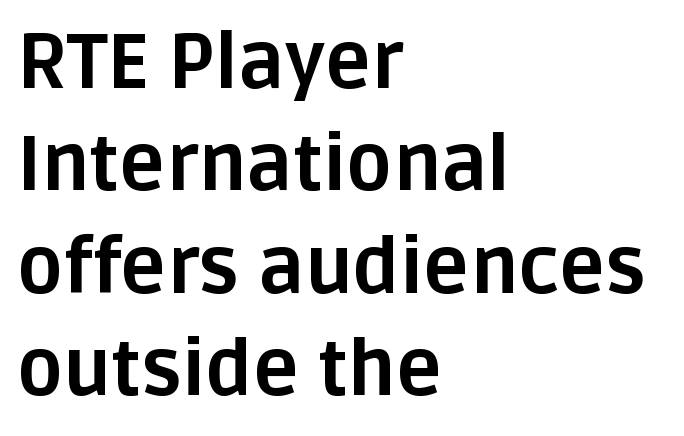
Grotesque or geometric, the face here clearly has no serifs. There is no visible air inserted between adjacent glyphs. The leading is moderate, giving the passage an even texture. The passage shown is emphatically bold.
